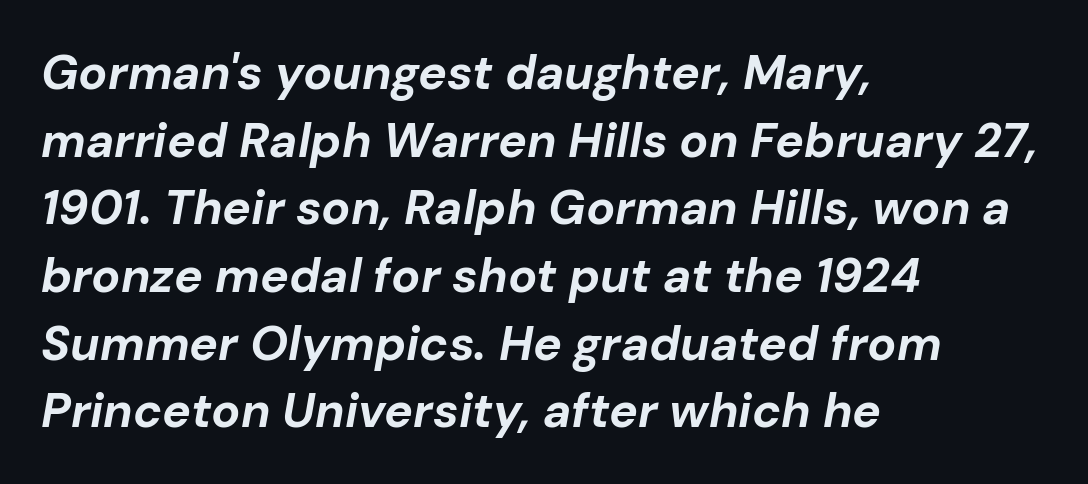
As a designer I'd log this as weight 700, bold. Is this a fixed-width face? No — the glyphs have proportional, varying widths. Alignment: flush left. Short note: letters normally spaced. Letters rest on an invisible, unmarked baseline.
